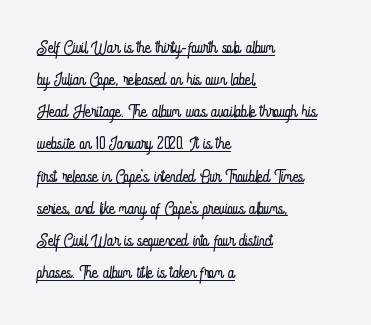
The image shows 24 px text type; set left-aligned, normal line spacing (1.34x), normal letter spacing, underlined.
